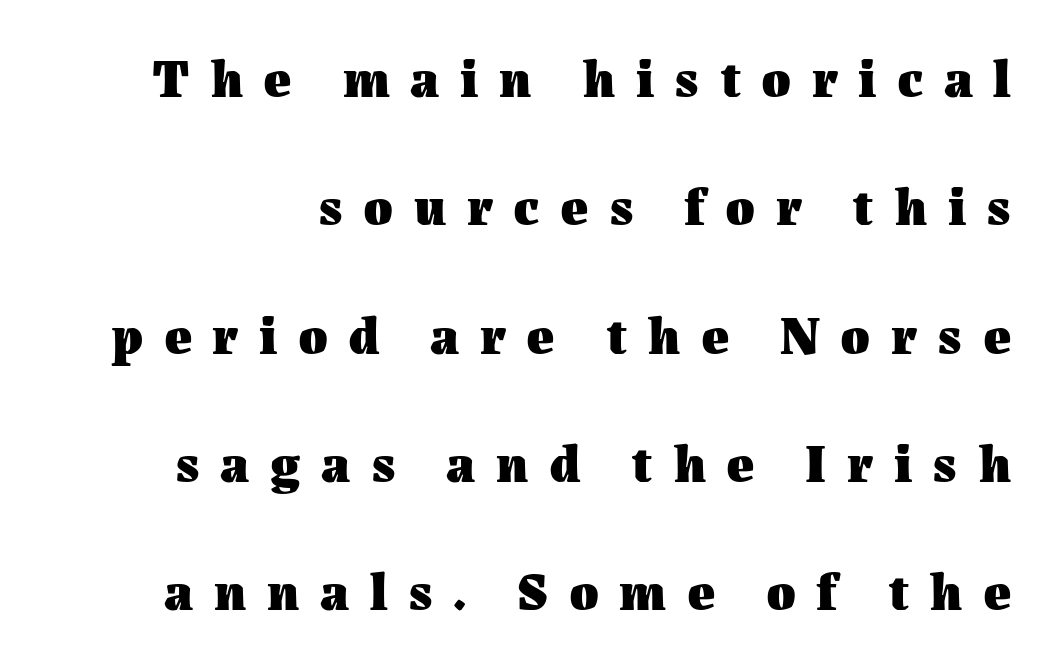
{"italic": "no", "bold": "yes", "weight": "heavy", "width": "normal", "stroke_contrast": "medium", "x_height": "medium", "monospaced": "no", "underline": "no", "line_spacing": "loose", "line_spacing_ratio": 2.42, "letter_spacing": "wide", "letter_spacing_em": 0.39, "glyph_px": 53}
